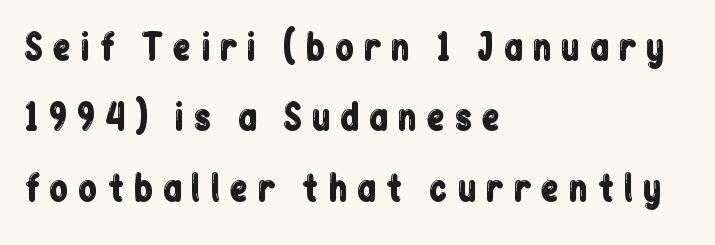
{"serif": "no", "italic": "no", "width": "condensed", "stroke_contrast": "low", "x_height": "medium", "monospaced": "no", "underline": "no", "align": "left", "line_spacing": "loose", "line_spacing_ratio": 2.01, "letter_spacing": "wide", "letter_spacing_em": 0.25, "glyph_px": 35}
